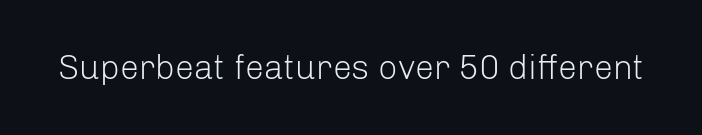
{"serif": "no", "italic": "no", "bold": "no", "weight": "light", "width": "normal", "stroke_contrast": "low", "x_height": "medium", "monospaced": "no", "underline": "no", "letter_spacing": "normal", "letter_spacing_em": 0.0, "glyph_px": 34}
